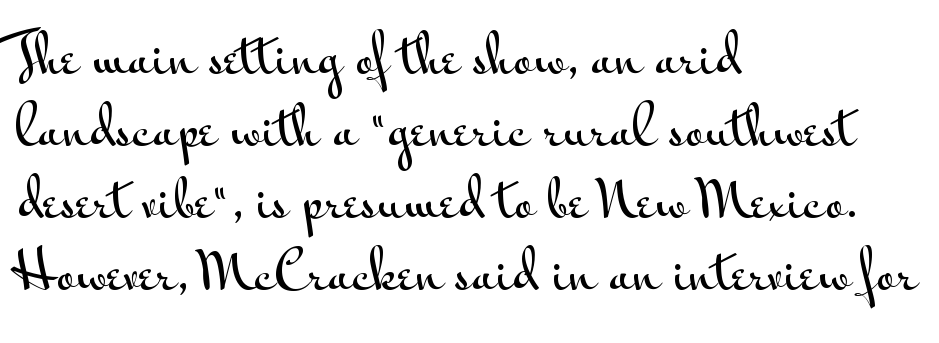
Q: Is the text italic (slanted)? A: Yes.
Q: Is the typeface a serif or a sans-serif typeface? A: Sans-serif.
Q: Is the text underlined? A: No.
Q: How is the paragraph aligned? A: Left-aligned.
Q: Is the spacing between letters normal or unusually wide? A: Normal.
Q: Is the spacing between lines tight, normal or loose? A: Normal.
Q: Width (condensed, normal, or wide)? A: Wide.
Q: Stroke contrast? A: Medium.
Q: x-height? A: Small.
Q: Monospaced? A: No.
